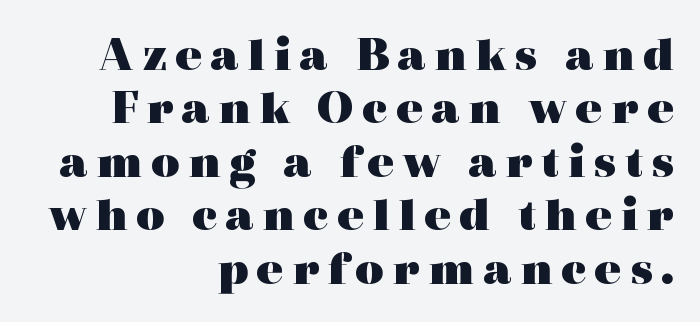
Varying glyph widths throughout — classic text-font behaviour. To sum up the face: it has serifs. The space beneath each line is pristine and unruled. The passage is arranged like a letterhead date or caption credit — flush right.
